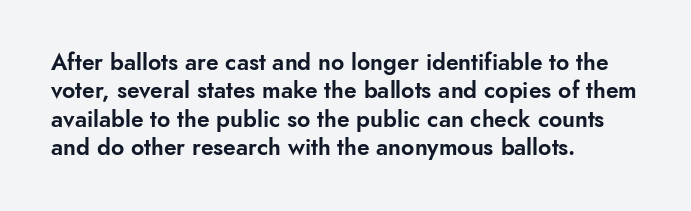
One-word summary of the alignment: left. These lines keep a tight, regular rhythm from letter to letter. Letters rest on an invisible, unmarked baseline. In terms of posture, this sample is upright.
